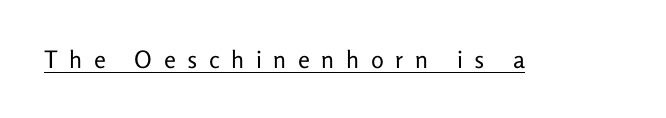
The image shows 24 px text type, upright; set unusually wide letter spacing (+0.48 em), underlined.
